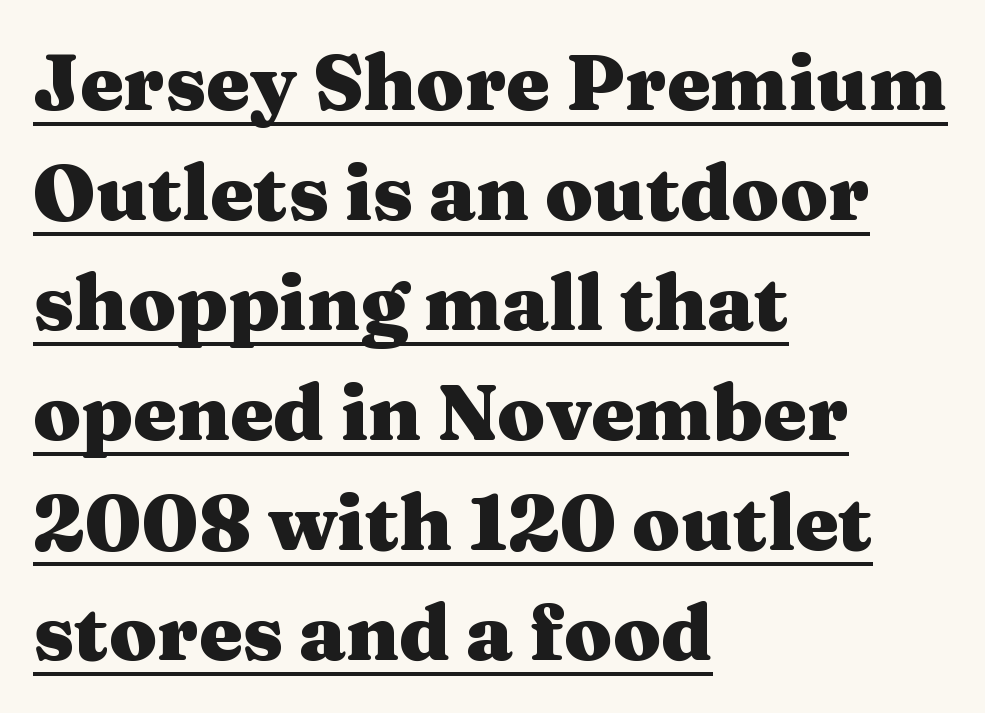
Layout note: lines flush left. Pretty heavy lettering here — definitely bold. Old-style or modern, the face here clearly has serifs. The gaps between neighbouring characters are ordinary and unremarkable. These lines sit exactly where default settings would place them. Character widths vary here, with narrow letters taking less room than wide ones.
